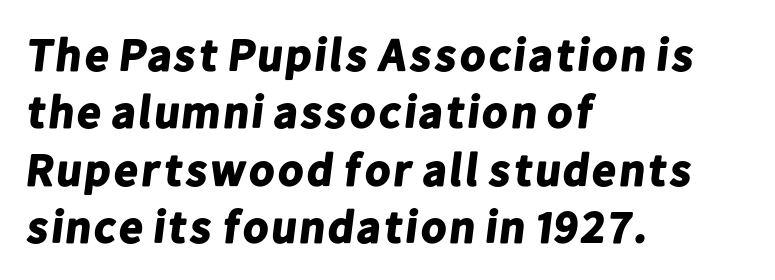
Q: Is the text bold? A: Yes.
Q: Is the typeface a serif or a sans-serif typeface? A: Sans-serif.
Q: Is the text underlined? A: No.
Q: How is the paragraph aligned? A: Left-aligned.
Q: Is the spacing between letters normal or unusually wide? A: Normal.
Q: Is the spacing between lines tight, normal or loose? A: Normal.
Q: Width (condensed, normal, or wide)? A: Normal.
Q: Stroke contrast? A: Low.
Q: x-height? A: Medium.
Q: Monospaced? A: No.
